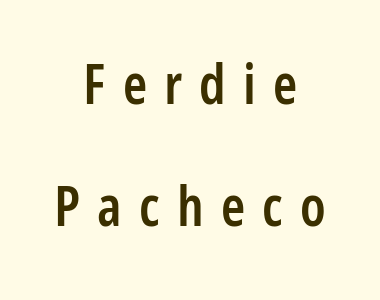
{"serif": "no", "italic": "no", "bold": "semi", "weight": "semibold", "width": "condensed", "stroke_contrast": "low", "x_height": "medium", "monospaced": "no", "underline": "no", "align": "center", "line_spacing": "loose", "line_spacing_ratio": 2.21, "letter_spacing": "wide", "letter_spacing_em": 0.31, "glyph_px": 55}
